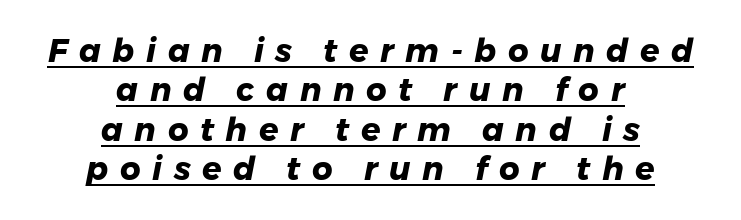
The image shows 32 px heavy sans-serif type; set centered, line spacing 1.23x, unusually wide letter spacing (+0.36 em), underlined; low stroke contrast and a medium x-height.
